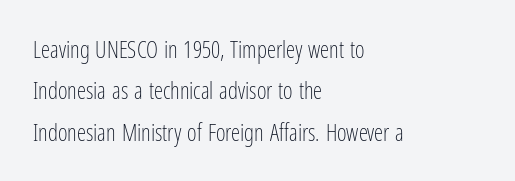
The rendering keeps characters at their native spacing. The lettering holds an erect, upright posture throughout. A light-to-regular cut is what we see here. Casual observation: everything's shoved over to the left. The space directly below the letters is spotless.
